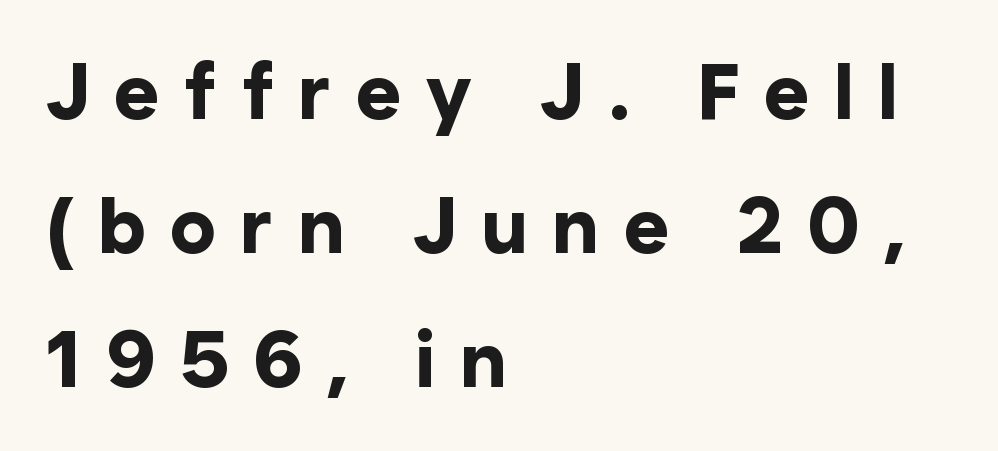
The passage shown has open, widely tracked lettering throughout. Only glyphs here, with clear space below each row. Examine the stroke ends and you'll find no serifs. Notice how the passage keeps a crisp vertical edge on the left only. The lettering holds an erect, upright posture throughout. The rendering uses natural spacing where letterforms have individual widths.
